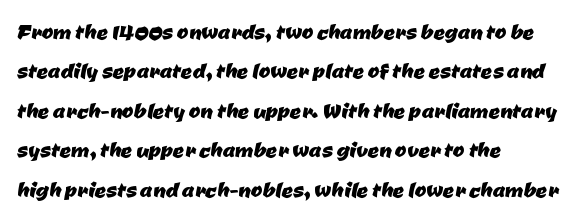
The image shows 28 px sans-serif type; set left-aligned, normal line spacing (1.41x), normal letter spacing, not underlined; low stroke contrast and a medium x-height.
